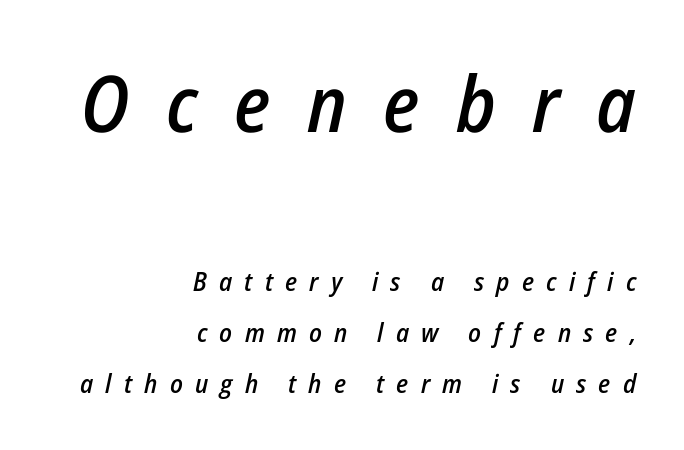
These lines are set flush right with a ragged left edge. Reading down the column, the eye jumps a long way to each next line. Quick note: underline off. Weight: semibold (demi). The rendering uses natural spacing where letterforms have individual widths.
